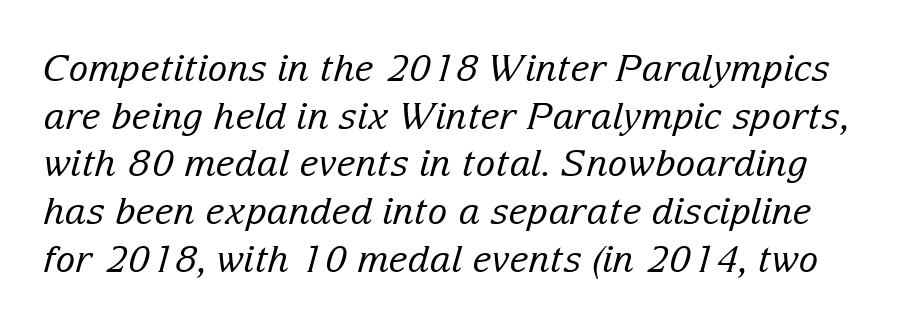
Q: Is the text bold? A: No.
Q: Is the text italic (slanted)? A: Yes, it leans right by about 15 degrees.
Q: Is the typeface a serif or a sans-serif typeface? A: Serif.
Q: Is the text underlined? A: No.
Q: Is the spacing between letters normal or unusually wide? A: Normal.
Q: Is the spacing between lines tight, normal or loose? A: Normal.
Q: Width (condensed, normal, or wide)? A: Normal.
Q: Stroke contrast? A: Low.
Q: x-height? A: Medium.
Q: Monospaced? A: No.
